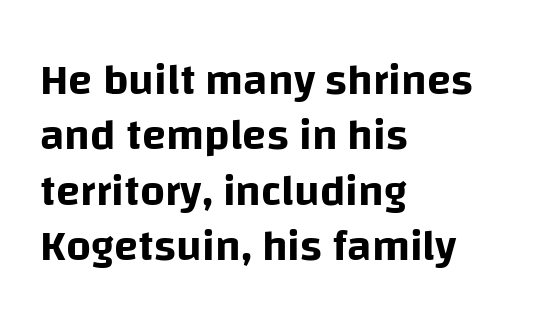
The image shows 44 px sans-serif type, upright; set left-aligned, normal line spacing (1.26x), normal letter spacing, not underlined; low stroke contrast and a large x-height.
